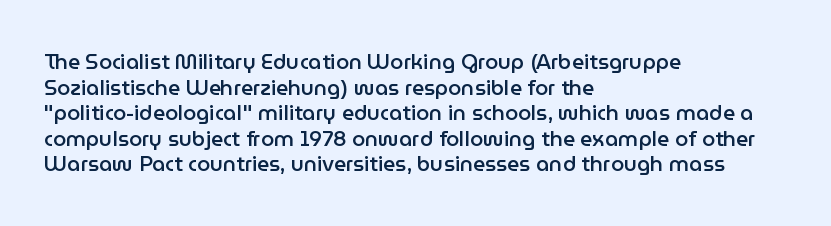
The image shows 21 px text type, upright; set left-aligned, line spacing 1.22x, normal letter spacing, not underlined.
